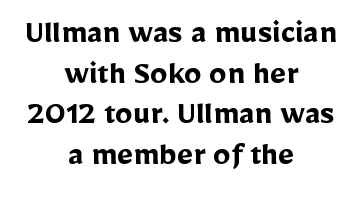
Q: Is the text bold? A: Yes.
Q: Is the text italic (slanted)? A: No, it is upright.
Q: Is the typeface a serif or a sans-serif typeface? A: Sans-serif.
Q: Is the text underlined? A: No.
Q: How is the paragraph aligned? A: Centered.
Q: Is the spacing between letters normal or unusually wide? A: Normal.
Q: Width (condensed, normal, or wide)? A: Normal.
Q: Stroke contrast? A: Low.
Q: x-height? A: Medium.
Q: Monospaced? A: No.
